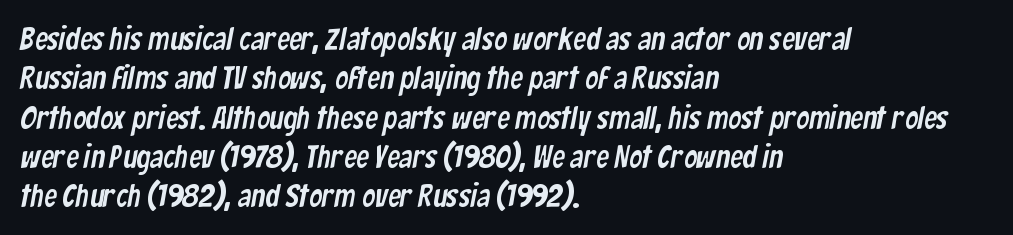
Inter-character spacing is left at the font's built-in metrics. Any mark beneath the type? The region is blank. Stroke terminals: plain, sans-serif. Caption: multi-line text, flush left, ragged right. Think of a printed novel: that variable character pitch is what you see here.
